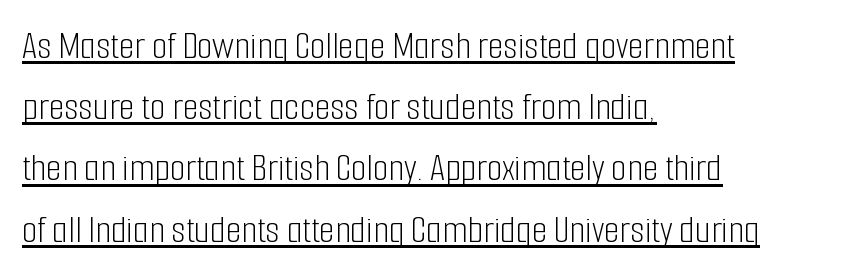
Q: Is the text bold? A: No.
Q: Is the text italic (slanted)? A: No, it is upright.
Q: Is the typeface a serif or a sans-serif typeface? A: Sans-serif.
Q: Is the text underlined? A: Yes.
Q: How is the paragraph aligned? A: Left-aligned.
Q: Is the spacing between letters normal or unusually wide? A: Normal.
Q: Is the spacing between lines tight, normal or loose? A: Normal.
Q: Width (condensed, normal, or wide)? A: Condensed.
Q: Stroke contrast? A: Low.
Q: x-height? A: Medium.
Q: Monospaced? A: No.
